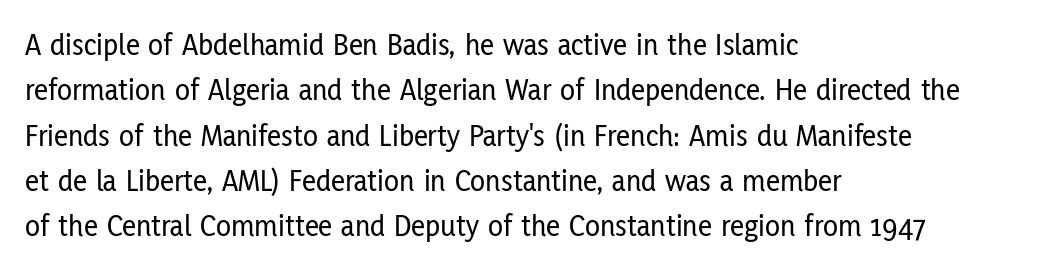
The image shows 31 px condensed sans-serif type, upright; set left-aligned, normal line spacing (1.46x), normal letter spacing, not underlined; low stroke contrast and a medium x-height.
